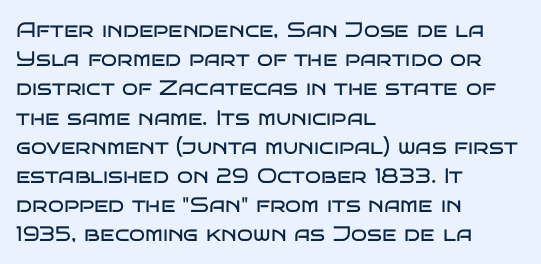
Q: Is the text bold? A: No.
Q: Is the text italic (slanted)? A: No, it is upright.
Q: Is the text underlined? A: No.
Q: How is the paragraph aligned? A: Left-aligned.
Q: Is the spacing between letters normal or unusually wide? A: Normal.
Q: Is the spacing between lines tight, normal or loose? A: Normal.
